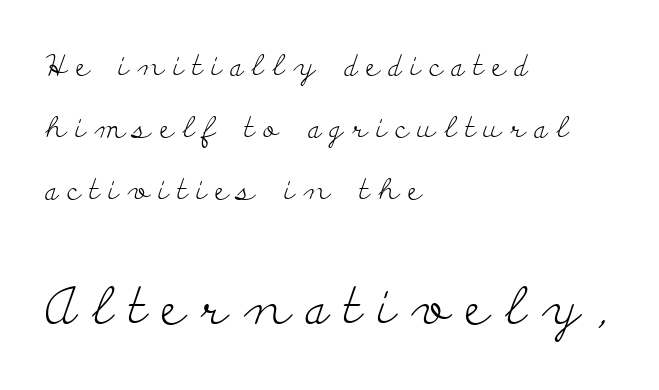
The image shows 51 px light, wide serif type; set left-aligned, loose line spacing (2.14x), unusually wide letter spacing (+0.31 em), not underlined; the second (bottom) block is 1.76x larger; low stroke contrast and a small x-height.
